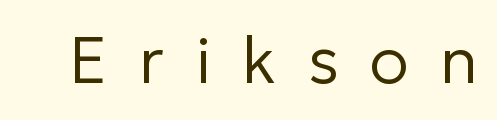
The image shows 65 px regular-weight sans-serif type, upright; set unusually wide letter spacing (+0.48 em), not underlined; low stroke contrast and a medium x-height.
